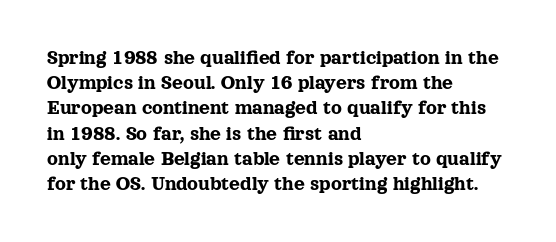
The image shows 21 px text type, upright; set left-aligned, line spacing 1.2x, normal letter spacing, not underlined.
